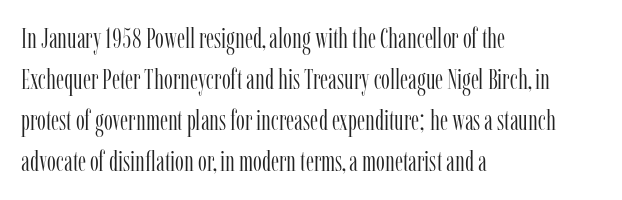
Caption: standard tracking, unaltered. Think of a printed novel: that variable character pitch is what you see here. Quick note: interline space is typical. Weight: not bold — regular or lighter. In terms of posture, this sample is upright. Has an underline been added? It has not.
